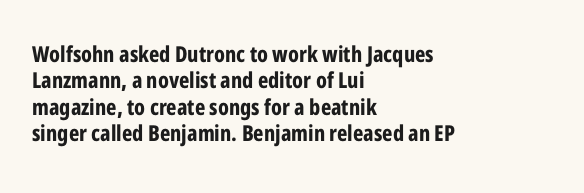
{"italic": "no", "bold": "yes", "underline": "no", "align": "left", "line_spacing_ratio": 1.2, "letter_spacing": "normal", "letter_spacing_em": 0.0, "glyph_px": 22}
